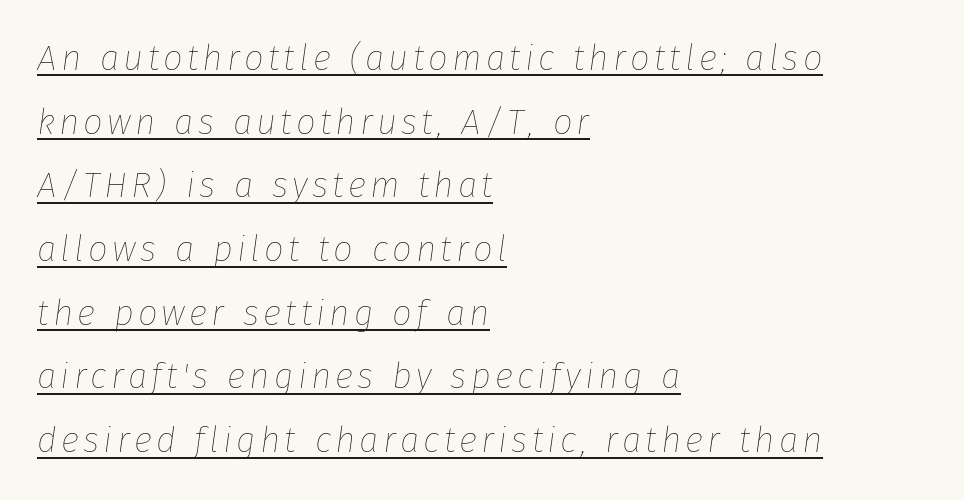
The image shows 35 px thin type, italic (leaning right); set left-aligned, line spacing 1.82x, underlined; low stroke contrast and a medium x-height.
